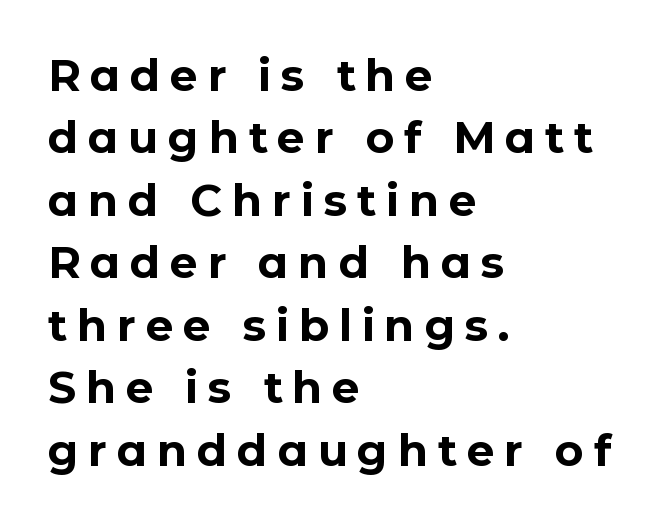
The rendering uses natural spacing where letterforms have individual widths. This sample uses a sans-serif face. The passage shown has open, widely tracked lettering throughout. This is roman type, the default non-slanted kind.
